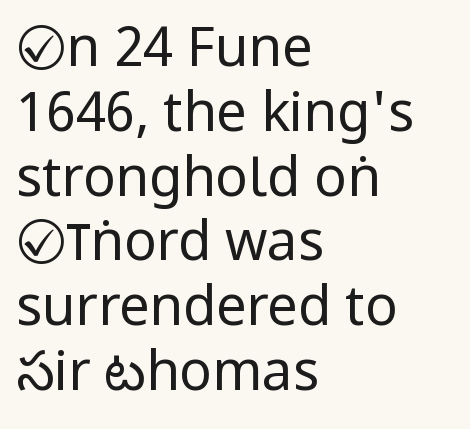
The image shows 54 px regular-weight, condensed sans-serif type, upright; set left-aligned, line spacing 1.2x, normal letter spacing, not underlined; low stroke contrast and a large x-height.
